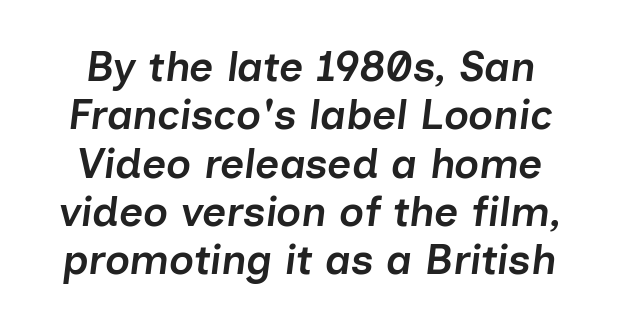
The image shows 42 px semibold type, italic (leaning right); set tight line spacing (1.15x), normal letter spacing, not underlined; low stroke contrast and a medium x-height.
